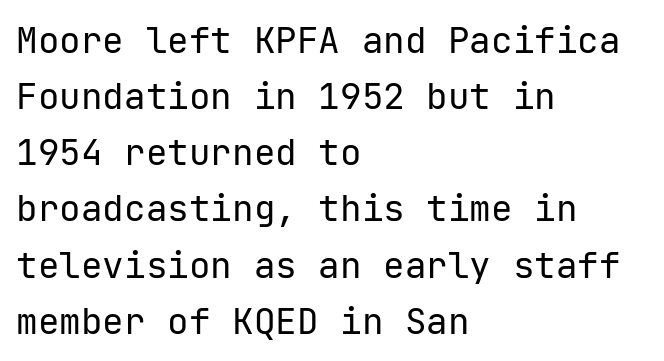
Counters stay open thanks to moderate or lighter strokes. The lettering holds an erect, upright posture throughout. Unlike a traditional serif, this face leaves its strokes unadorned. Rows of type keep a routine distance in the vertical direction. Spacing between characters is what you'd get straight out of the box. The string is rendered with underlining switched off.
